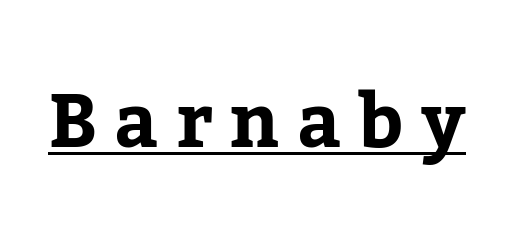
Q: Is the text italic (slanted)? A: No, it is upright.
Q: Is the typeface a serif or a sans-serif typeface? A: Serif.
Q: Is the text underlined? A: Yes.
Q: Is the spacing between letters normal or unusually wide? A: Unusually wide.
Q: Width (condensed, normal, or wide)? A: Normal.
Q: Stroke contrast? A: Low.
Q: x-height? A: Medium.
Q: Monospaced? A: No.
